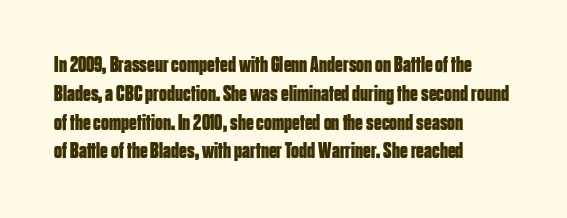
The rows are spaced the way most documents space them. Its strokes are broad and dark, the hallmark of bold type. Posture: upright roman. A bare baseline throughout the passage.
